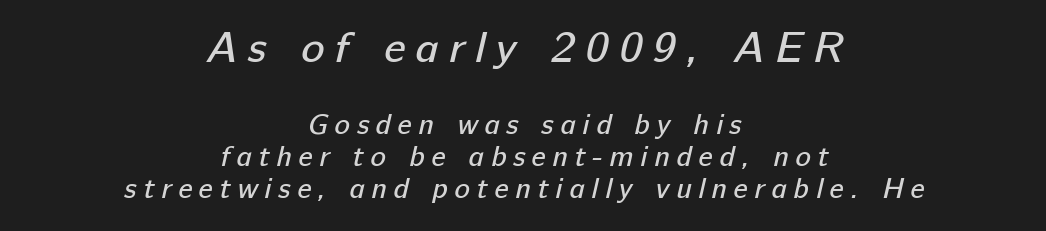
{"serif": "no", "bold": "no", "weight": "regular", "width": "normal", "stroke_contrast": "low", "x_height": "medium", "monospaced": "no", "underline": "no", "align": "center", "line_spacing": "tight", "line_spacing_ratio": 1.11, "letter_spacing": "wide", "letter_spacing_em": 0.23, "larger_block": "first", "size_ratio": 1.52, "glyph_px": 44}
